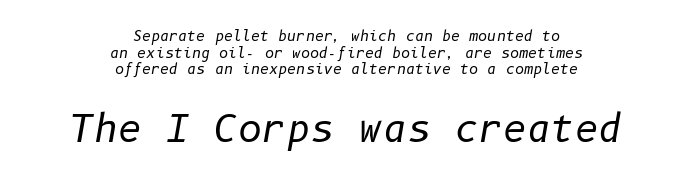
Does the bottom block carry the larger type? Yes, it does. Yep, that's italic — everything's leaning. The face looks like a standard text weight, possibly lighter. Caption: multi-line text, centered on the measure. The glyphs are unaccompanied by any horizontal stroke below them.
